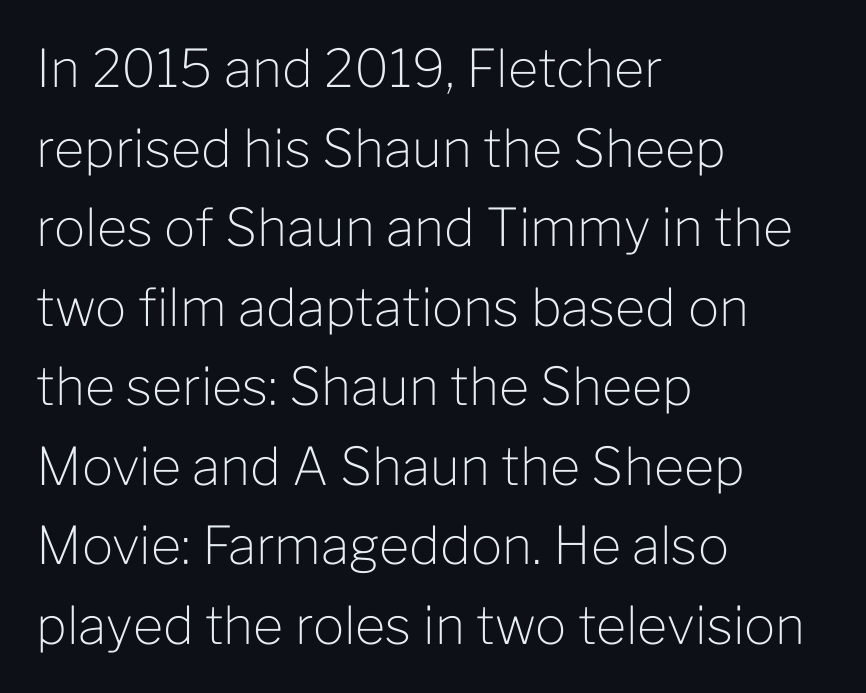
Q: Is the text bold? A: No.
Q: Is the text italic (slanted)? A: No, it is upright.
Q: Is the typeface a serif or a sans-serif typeface? A: Sans-serif.
Q: Is the text underlined? A: No.
Q: How is the paragraph aligned? A: Left-aligned.
Q: Is the spacing between letters normal or unusually wide? A: Normal.
Q: Is the spacing between lines tight, normal or loose? A: Normal.
Q: Width (condensed, normal, or wide)? A: Normal.
Q: Stroke contrast? A: Low.
Q: x-height? A: Medium.
Q: Monospaced? A: No.
